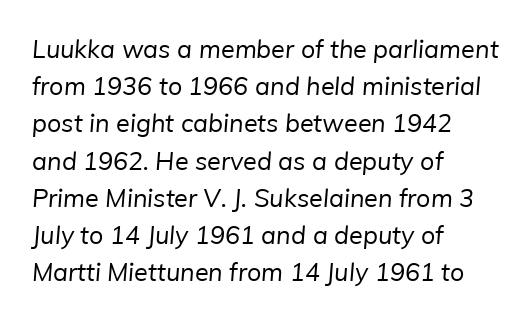
Lines of text with bare space underneath. Reading down the column, the eye jumps a familiar distance to each next line. Weight: not bold — regular or lighter. You could call the tracking neutral — neither tight nor loose. This sample is left-justified, so line endings fall wherever the words run out.
